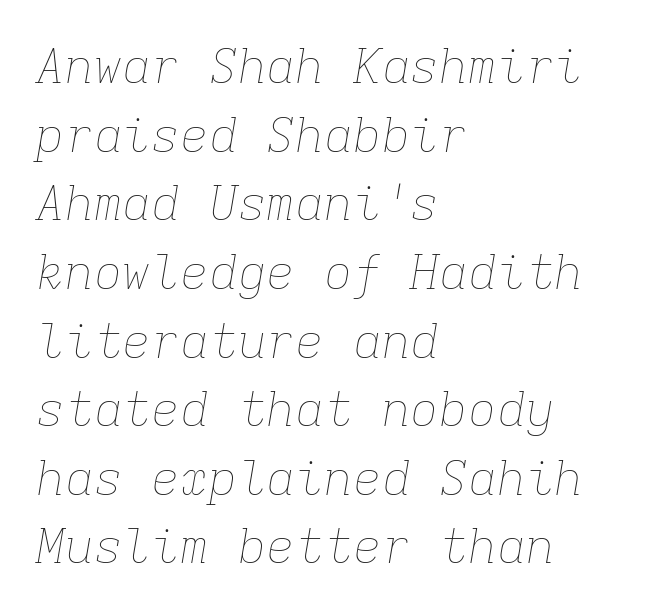
Q: Is the text bold? A: No.
Q: Is the text italic (slanted)? A: Yes, it leans right by about 9 degrees.
Q: Is the text underlined? A: No.
Q: How is the paragraph aligned? A: Left-aligned.
Q: Is the spacing between letters normal or unusually wide? A: Normal.
Q: Is the spacing between lines tight, normal or loose? A: Normal.
Q: Width (condensed, normal, or wide)? A: Normal.
Q: Stroke contrast? A: Low.
Q: x-height? A: Medium.
Q: Monospaced? A: Yes.
